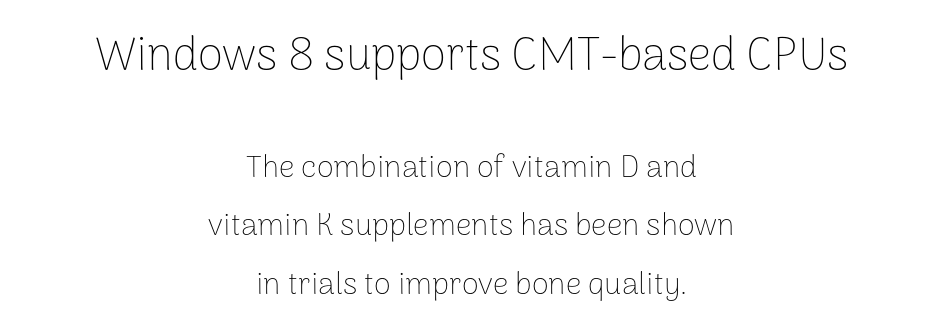
{"serif": "no", "italic": "no", "bold": "no", "weight": "thin", "width": "normal", "stroke_contrast": "low", "x_height": "medium", "monospaced": "no", "underline": "no", "align": "center", "line_spacing_ratio": 1.89, "letter_spacing": "normal", "letter_spacing_em": 0.0, "larger_block": "first", "size_ratio": 1.48, "glyph_px": 46}
